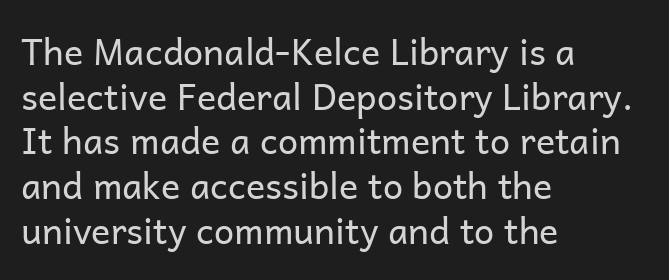
{"serif": "no", "italic": "no", "bold": "no", "weight": "regular", "width": "normal", "stroke_contrast": "low", "x_height": "medium", "monospaced": "no", "underline": "no", "align": "left", "line_spacing_ratio": 1.24, "letter_spacing": "normal", "letter_spacing_em": 0.0, "glyph_px": 36}
